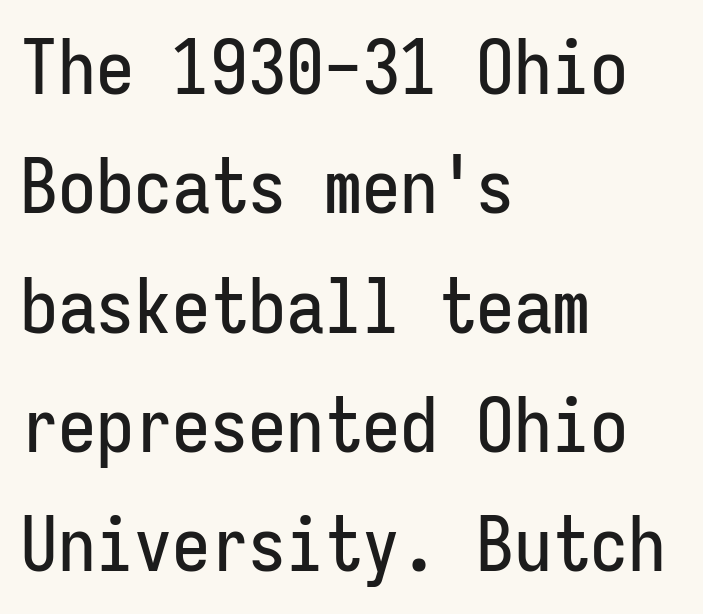
The passage shown has conventional tracking throughout. Every character here occupies the same horizontal width, giving the sample a typewriter-like rhythm. Notice how descenders clear the ascenders below comfortably — that's standard leading. Where is the straight margin? On the left.
